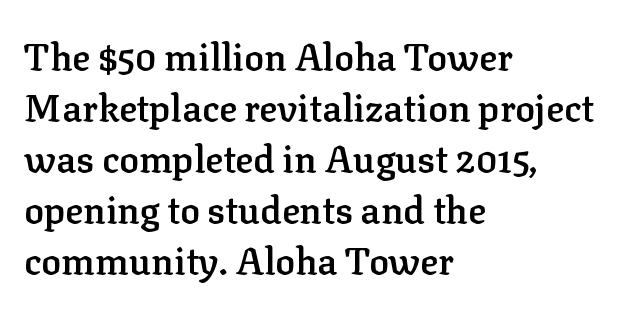
Reading down the block, your eye returns to a fixed left position each line. A bit beefed up — I'd call it semibold rather than bold. These lines are rendered in a variable-pitch font. The horizontal fit of the characters is conventional and even.
